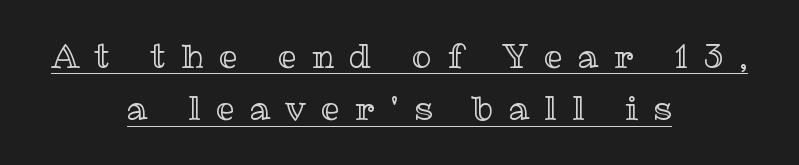
The image shows 33 px text type, upright; set centered, normal line spacing (1.59x), unusually wide letter spacing (+0.47 em), underlined; a medium x-height.
